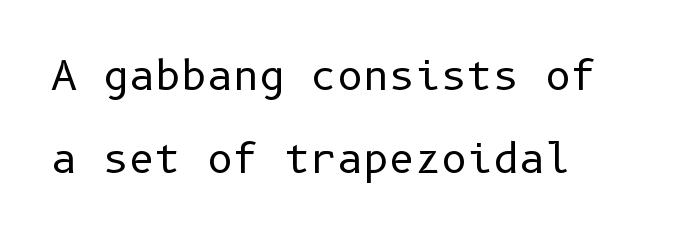
{"serif": "no", "italic": "no", "bold": "no", "weight": "regular", "width": "normal", "stroke_contrast": "low", "x_height": "medium", "underline": "no", "line_spacing": "loose", "line_spacing_ratio": 2.07, "letter_spacing": "normal", "letter_spacing_em": 0.0, "glyph_px": 40}
